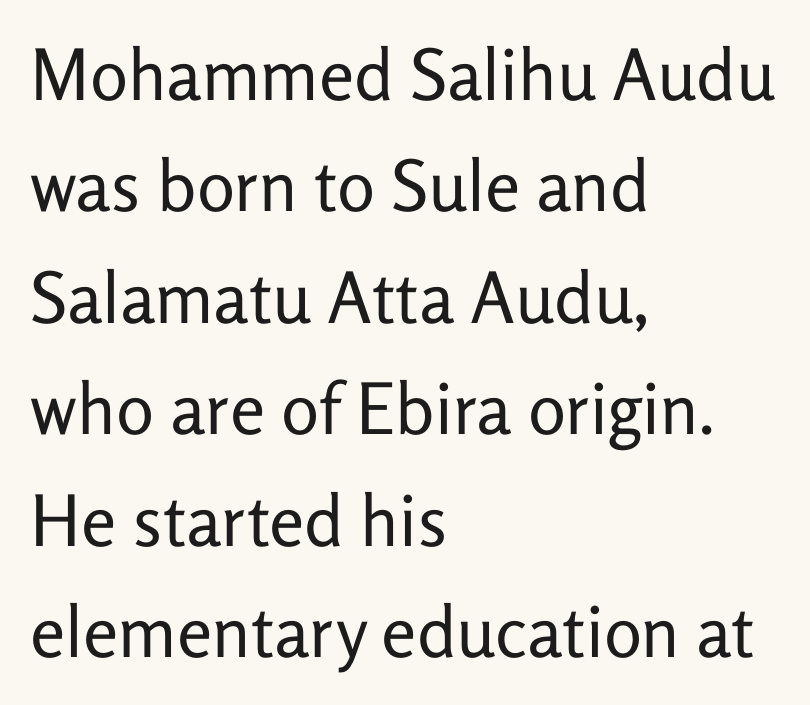
The image shows 71 px regular-weight sans-serif type, upright; set left-aligned, normal line spacing (1.57x), normal letter spacing, not underlined; low stroke contrast and a medium x-height.
